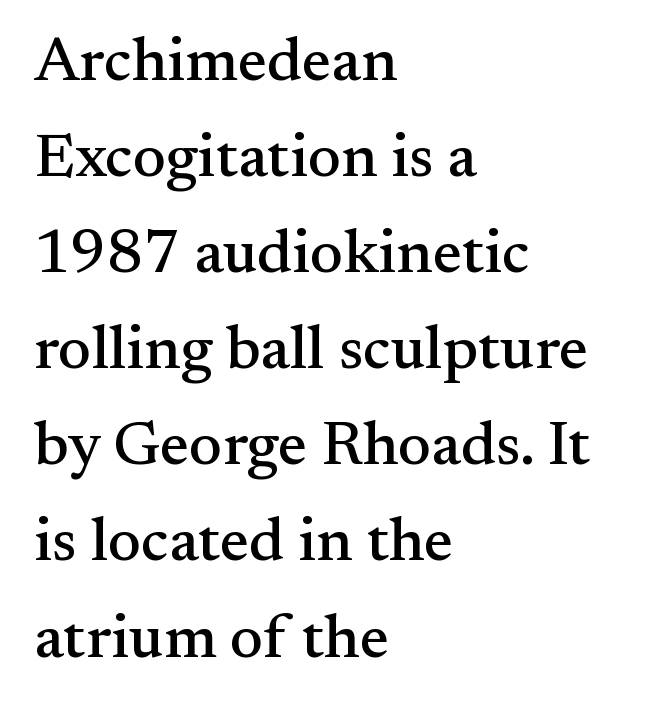
{"serif": "yes", "italic": "no", "width": "normal", "stroke_contrast": "medium", "x_height": "small", "monospaced": "no", "underline": "no", "align": "left", "line_spacing": "normal", "line_spacing_ratio": 1.55, "letter_spacing": "normal", "letter_spacing_em": 0.0, "glyph_px": 62}
